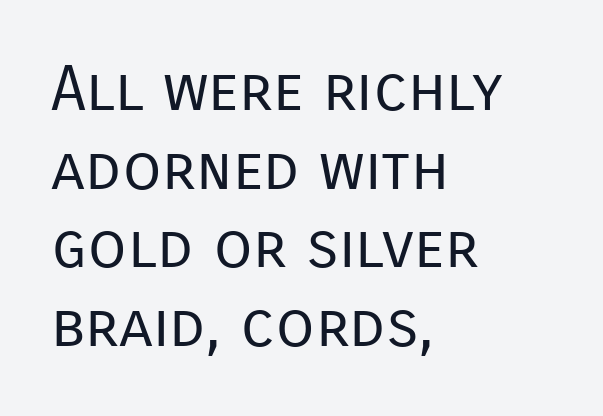
The image shows 63 px regular-weight sans-serif type, upright; set left-aligned, normal line spacing (1.25x), normal letter spacing, not underlined; low stroke contrast and a medium x-height.
